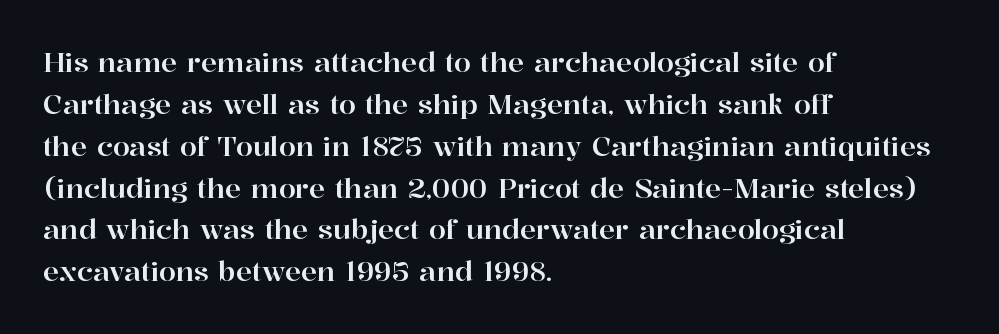
Decoration check: the copy has no underline. You can tell it's not italic because the verticals are truly vertical. Is the letter spacing exaggerated? No — it looks like the ordinary default. A classic flush-left, rag-right setting is used for this passage. Baseline-to-baseline distance is the conventional proportion of letter height.
